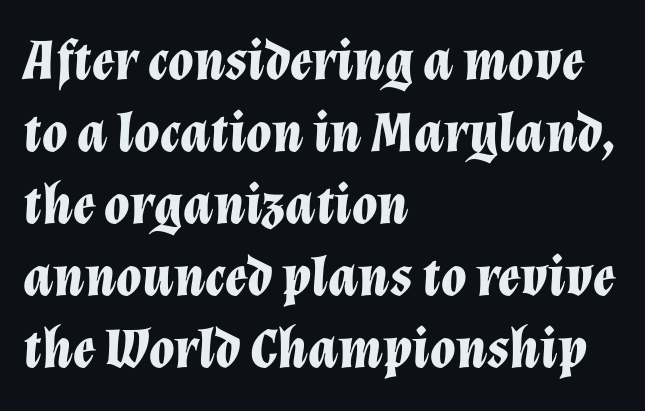
Slanted lettering throughout. Glance below the letters and you will spot only blank space. These lines are rendered in a variable-pitch font. Each line starts at the same left margin while the right side varies. The letters are bold, with thick, heavy strokes. Between one letter and the next there's only the usual sliver of space.
